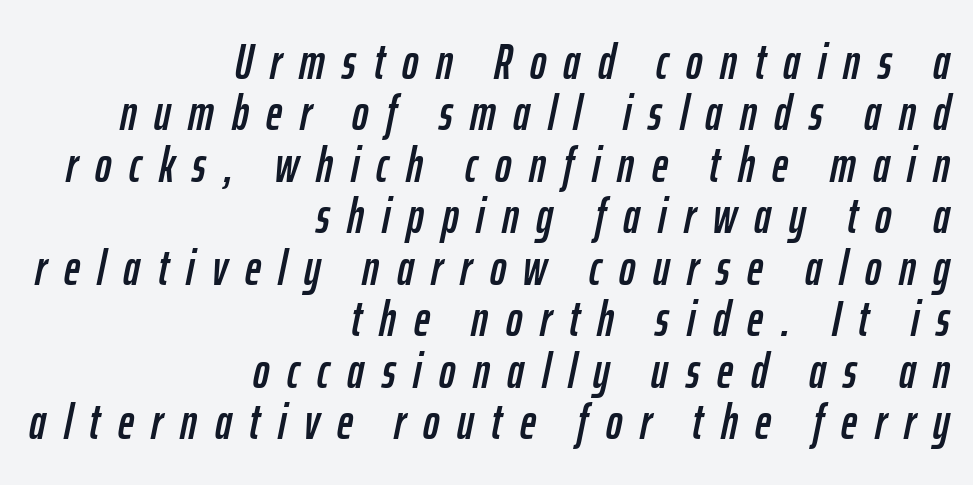
The image shows 49 px condensed type, italic (leaning right); set right-aligned, tight line spacing (1.05x), unusually wide letter spacing (+0.36 em), not underlined; low stroke contrast and a medium x-height.
